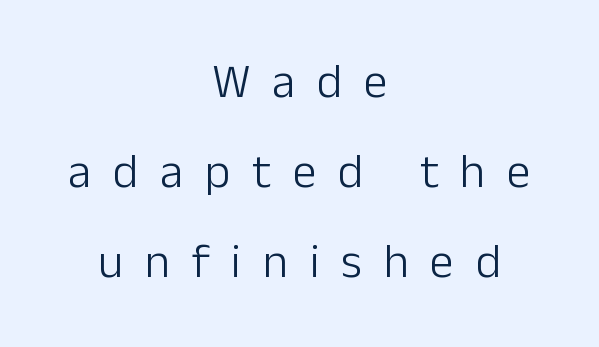
Caption: face not bold, strokes unweighted. The face used here is proportionally spaced, like ordinary book or web type. Here the glyphs are tracked loosely, breaking word shapes into spaced letters. Just letters on the line, the space beneath them empty. Quick note: not italic, upright.
